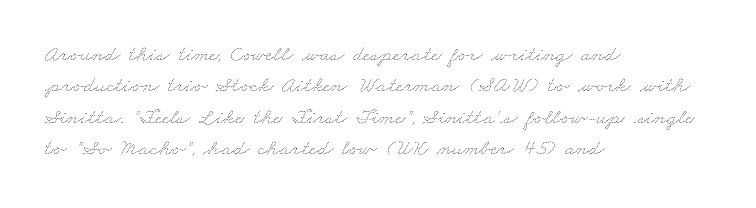
The image shows 22 px text type; set left-aligned, normal line spacing (1.43x), normal letter spacing, not underlined.
